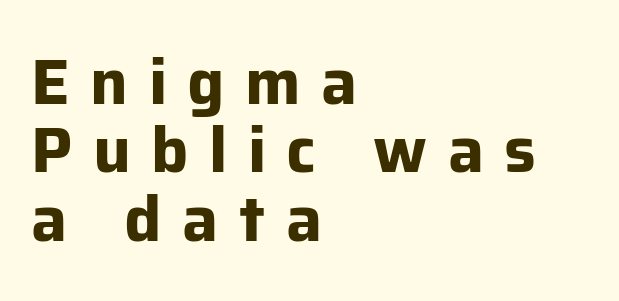
This is heavy type, rendered in bold. How are the letters spaced? Widely, with obvious added tracking. Spacing verdict: proportional, widths tailored to each character. Do the letters lean? They stand straight.
